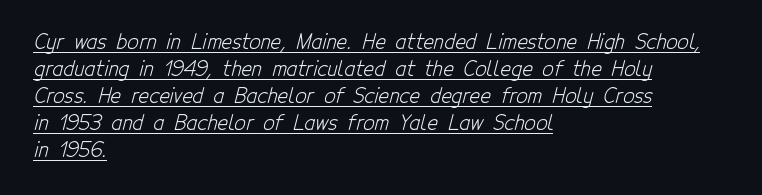
{"bold": "no", "underline": "yes", "align": "left", "line_spacing": "normal", "line_spacing_ratio": 1.35, "letter_spacing": "normal", "letter_spacing_em": 0.0, "glyph_px": 20}
